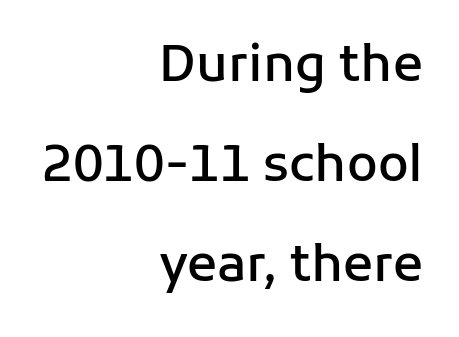
{"serif": "no", "italic": "no", "bold": "semi", "weight": "semibold", "width": "normal", "stroke_contrast": "low", "x_height": "medium", "monospaced": "no", "underline": "no", "align": "right", "line_spacing": "loose", "line_spacing_ratio": 2.0, "letter_spacing": "normal", "letter_spacing_em": 0.0, "glyph_px": 50}
